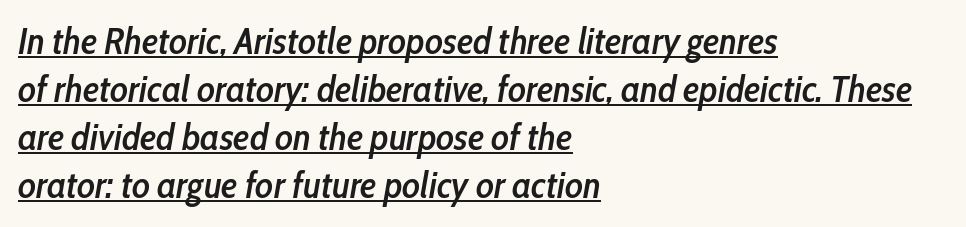
{"italic": "yes", "lean": "right", "slant_degrees": 10, "bold": "semi", "weight": "semibold", "width": "condensed", "stroke_contrast": "low", "x_height": "medium", "monospaced": "no", "underline": "yes", "align": "left", "line_spacing": "normal", "line_spacing_ratio": 1.3, "letter_spacing": "normal", "letter_spacing_em": 0.0, "glyph_px": 37}
